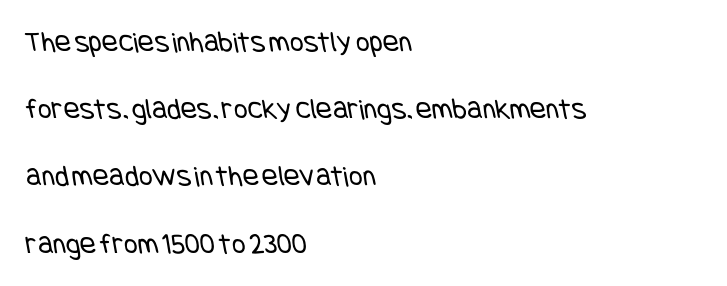
Q: Is the text bold? A: No.
Q: Is the typeface a serif or a sans-serif typeface? A: Sans-serif.
Q: Is the text underlined? A: No.
Q: How is the paragraph aligned? A: Left-aligned.
Q: Is the spacing between letters normal or unusually wide? A: Normal.
Q: Is the spacing between lines tight, normal or loose? A: Loose.
Q: Width (condensed, normal, or wide)? A: Condensed.
Q: Stroke contrast? A: Low.
Q: x-height? A: Large.
